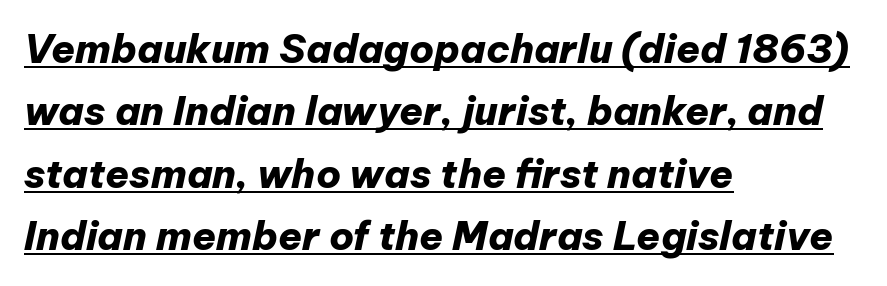
Q: Is the text bold? A: Yes.
Q: Is the text italic (slanted)? A: Yes, it leans right by about 12 degrees.
Q: Is the text underlined? A: Yes.
Q: How is the paragraph aligned? A: Left-aligned.
Q: Is the spacing between letters normal or unusually wide? A: Normal.
Q: Is the spacing between lines tight, normal or loose? A: Normal.
Q: Width (condensed, normal, or wide)? A: Normal.
Q: Stroke contrast? A: Low.
Q: x-height? A: Medium.
Q: Monospaced? A: No.
